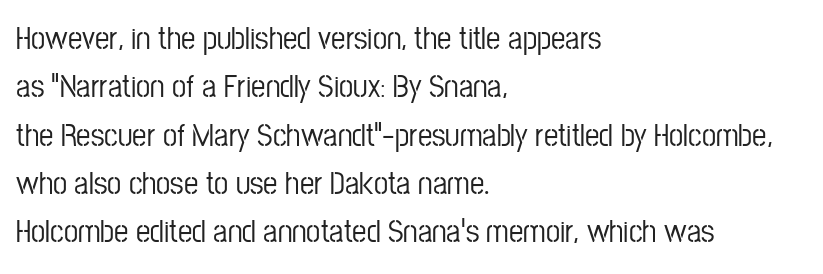
The image shows 32 px condensed sans-serif type, upright; set left-aligned, normal line spacing (1.51x), normal letter spacing, not underlined; low stroke contrast and a medium x-height.
